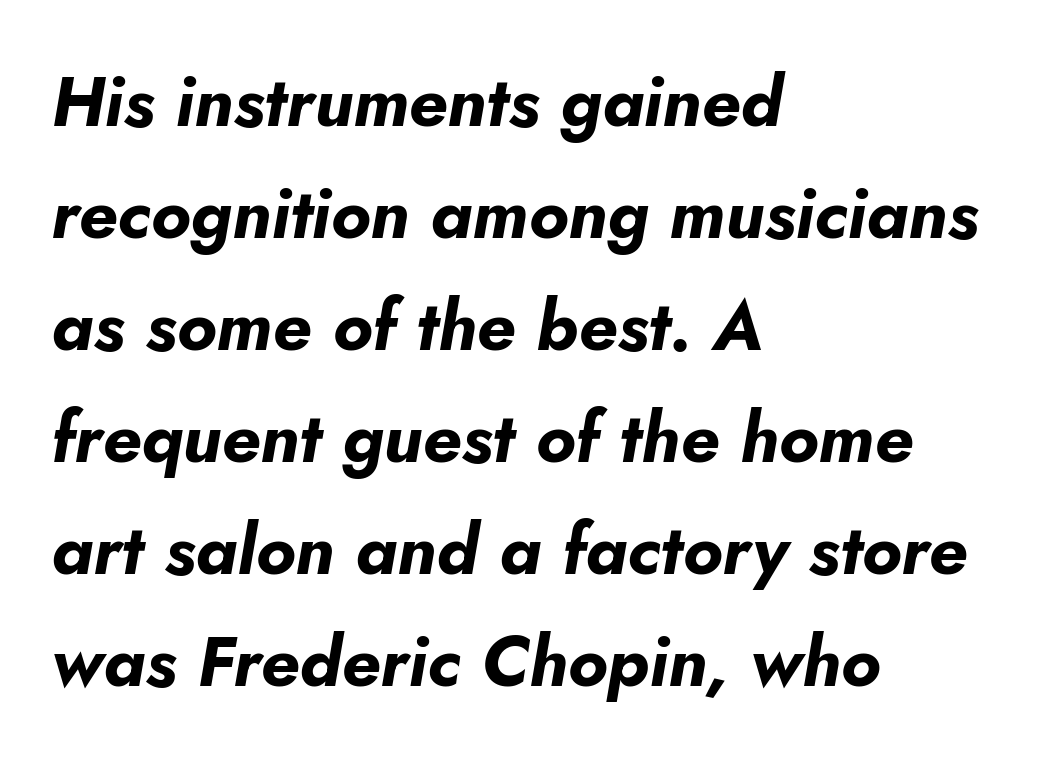
Q: Is the text bold? A: Yes.
Q: Is the text italic (slanted)? A: Yes, it leans right by about 5 degrees.
Q: Is the text underlined? A: No.
Q: How is the paragraph aligned? A: Left-aligned.
Q: Is the spacing between letters normal or unusually wide? A: Normal.
Q: Is the spacing between lines tight, normal or loose? A: Normal.
Q: Width (condensed, normal, or wide)? A: Normal.
Q: Stroke contrast? A: Low.
Q: x-height? A: Small.
Q: Monospaced? A: No.
